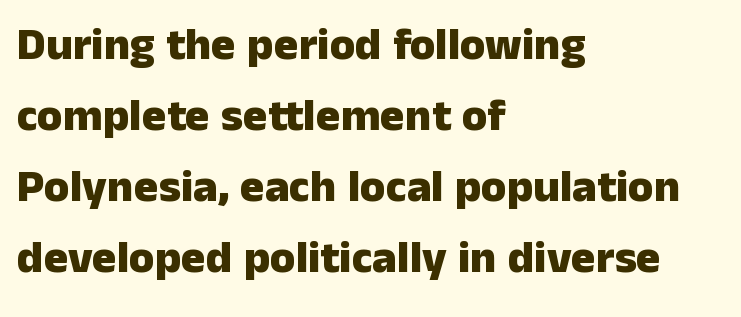
Every letter is thick-stroked: bold, no question. The text block is weighted toward the left margin, trailing off unevenly rightward. Unlike italic type, these characters show no tilt at all. Typographically, this falls in the sans-serif category. Note the varied advance widths — an 'i' is clearly narrower than an 'm'.
